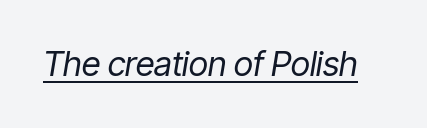
Weight: in the light-to-regular range. Compared with ordinary roman type, these characters are visibly tilted. The face used here is rendered with its standard letterfit. Is there an underline? Yes — a line sits under the letters.
